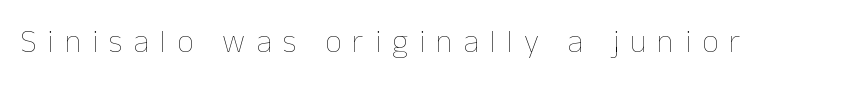
The image shows 32 px thin type, upright; set unusually wide letter spacing (+0.35 em), not underlined; low stroke contrast and a medium x-height.
